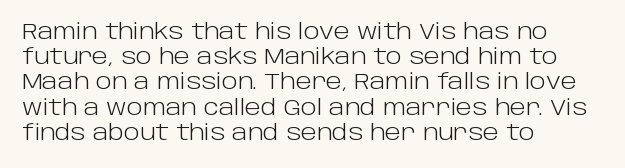
{"italic": "no", "bold": "no", "underline": "no", "align": "left", "line_spacing_ratio": 1.2, "letter_spacing": "normal", "letter_spacing_em": 0.0, "glyph_px": 21}
